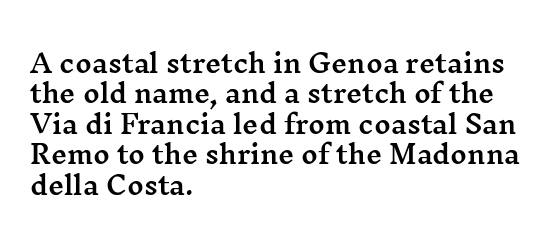
Q: Is the text italic (slanted)? A: No, it is upright.
Q: Is the text underlined? A: No.
Q: How is the paragraph aligned? A: Left-aligned.
Q: Is the spacing between letters normal or unusually wide? A: Normal.
